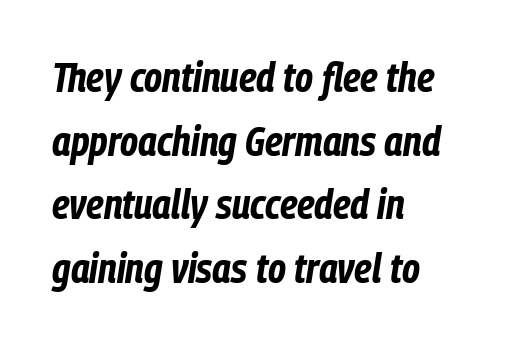
Rows of type keep a routine distance in the vertical direction. The tracking reads as untouched default to a designer's eye. Each letter keeps its own natural width here, so spacing adapts to shape. The characters look thick and weighty, a clear bold. Observe the lean: these are italic letterforms.
